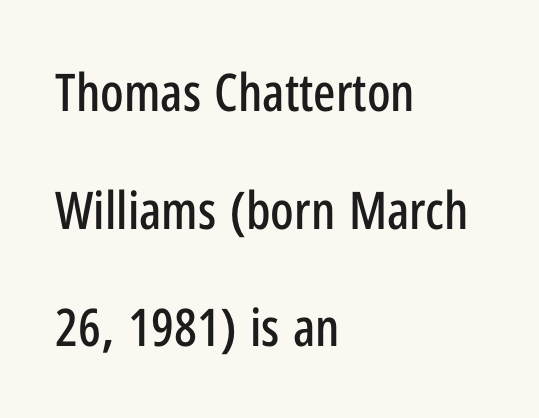
Look at the bottom of the vertical strokes: they stop flat, with no serifs. No extra tracking has been applied to these lines. Rule under the text: the space is simply empty. Compared with typical paragraphs, the rows here are farther apart.
